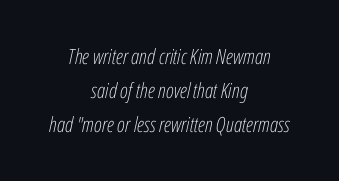
Q: Is the text bold? A: No.
Q: Is the text italic (slanted)? A: Yes, it leans right by about 12 degrees.
Q: Is the text underlined? A: No.
Q: How is the paragraph aligned? A: Centered.
Q: Is the spacing between letters normal or unusually wide? A: Normal.
Q: Is the spacing between lines tight, normal or loose? A: Normal.
